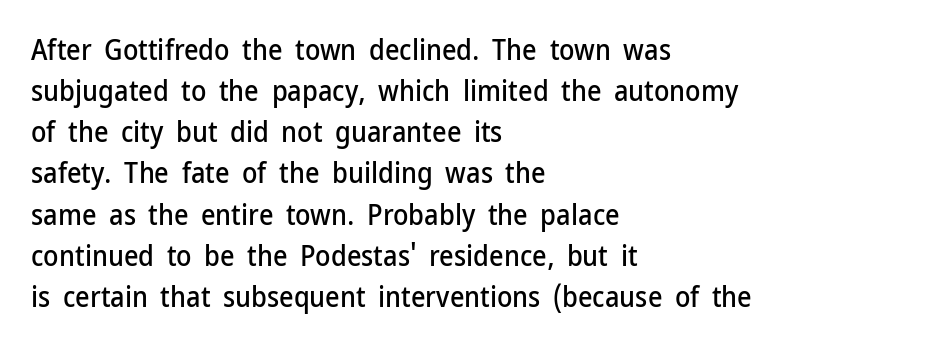
The image shows 28 px sans-serif type, upright; set left-aligned, normal line spacing (1.47x), normal letter spacing, not underlined; low stroke contrast and a medium x-height.
